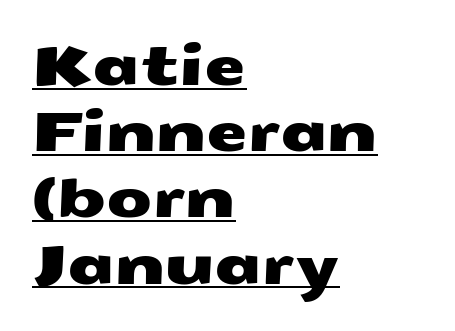
The image shows 53 px wide sans-serif type; set left-aligned, normal line spacing (1.25x), normal letter spacing, underlined; medium stroke contrast and a medium x-height.
